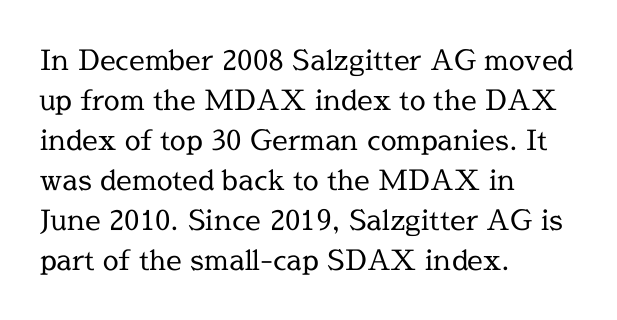
{"serif": "yes", "italic": "no", "bold": "no", "weight": "regular", "width": "normal", "x_height": "medium", "monospaced": "no", "underline": "no", "align": "left", "line_spacing": "normal", "line_spacing_ratio": 1.43, "letter_spacing": "normal", "letter_spacing_em": 0.0, "glyph_px": 28}
